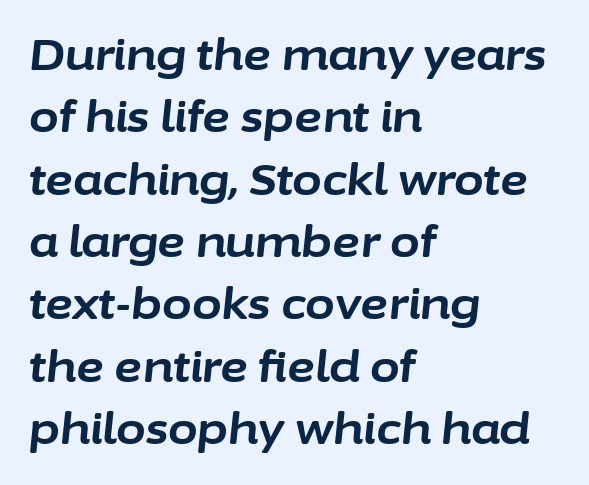
Typesetter's note: full bold, strokes at maximum text heaviness. The line-height multiplier appears to be the usual default. Has an underline been added? It has not. A classic flush-left, rag-right setting is used for this passage. Standard letterfit; no display-style spreading of the glyphs.
